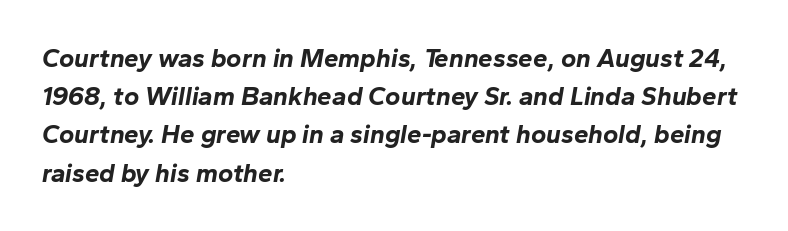
The image shows 26 px bold type, italic (leaning right); set left-aligned, normal line spacing (1.47x), normal letter spacing, not underlined.
